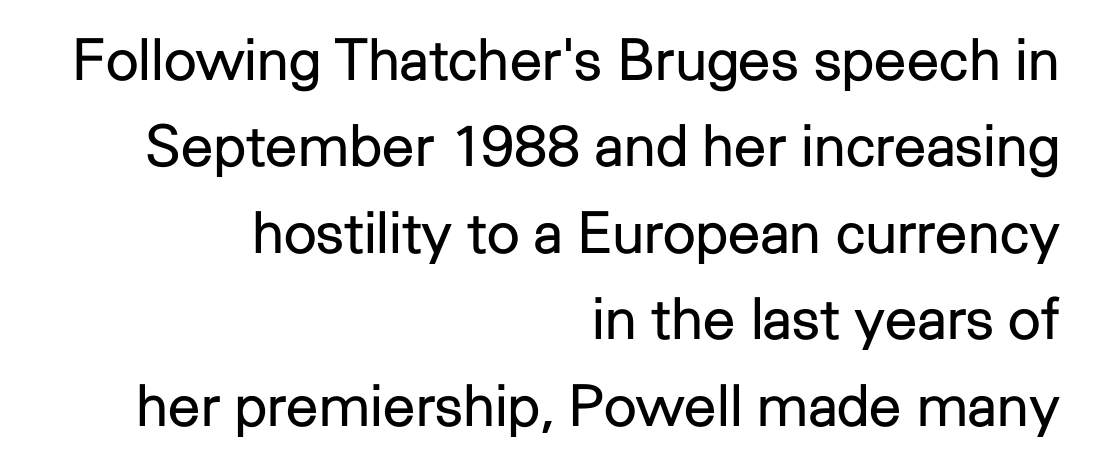
{"serif": "no", "italic": "no", "bold": "no", "weight": "regular", "width": "normal", "stroke_contrast": "low", "x_height": "medium", "monospaced": "no", "underline": "no", "align": "right", "line_spacing": "normal", "line_spacing_ratio": 1.49, "letter_spacing": "normal", "letter_spacing_em": 0.0, "glyph_px": 58}
